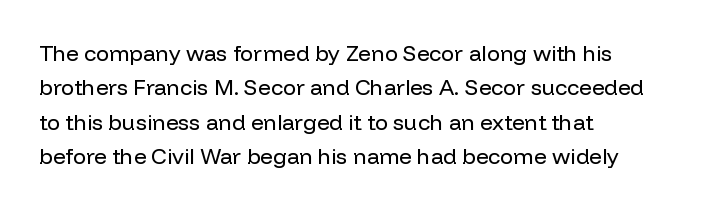
The image shows 22 px text type, upright; set left-aligned, normal line spacing (1.56x), normal letter spacing, not underlined.
